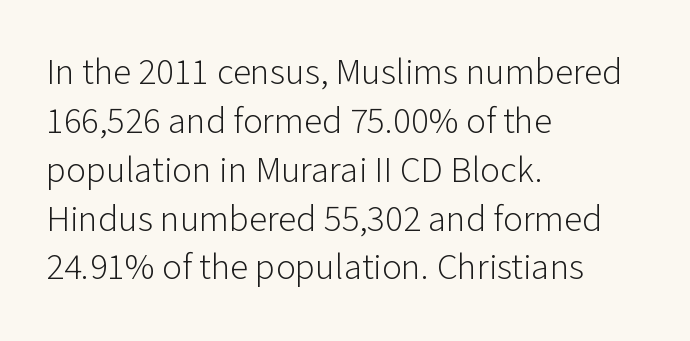
{"serif": "no", "italic": "no", "bold": "no", "weight": "light", "width": "normal", "stroke_contrast": "low", "x_height": "medium", "monospaced": "no", "underline": "no", "align": "left", "line_spacing": "normal", "line_spacing_ratio": 1.32, "letter_spacing": "normal", "letter_spacing_em": 0.0, "glyph_px": 37}
